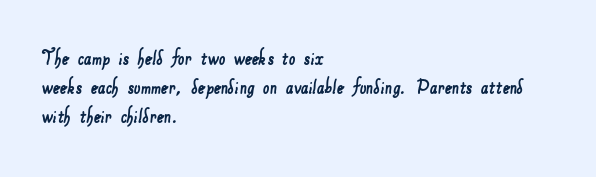
{"underline": "no", "align": "left", "line_spacing": "normal", "line_spacing_ratio": 1.27, "letter_spacing": "normal", "letter_spacing_em": 0.0, "glyph_px": 23}
